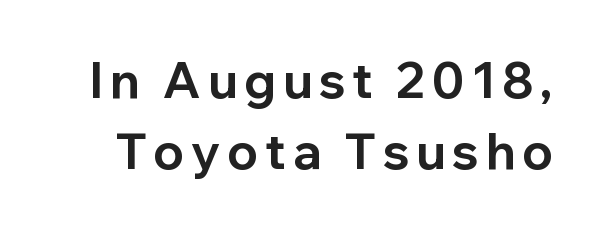
The image shows 49 px bold sans-serif type, upright; set normal line spacing (1.44x), not underlined; low stroke contrast and a medium x-height.
